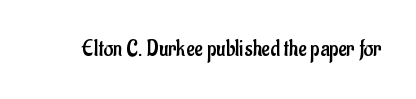
{"italic": "no", "bold": "no", "underline": "no", "letter_spacing": "normal", "letter_spacing_em": 0.0, "glyph_px": 23}
